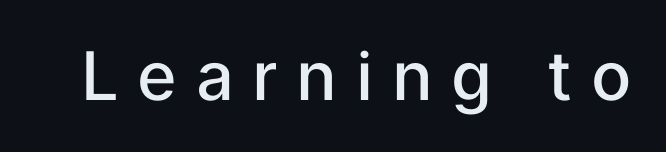
The image shows 67 px semibold sans-serif type, upright; set unusually wide letter spacing (+0.28 em), not underlined; low stroke contrast and a medium x-height.
